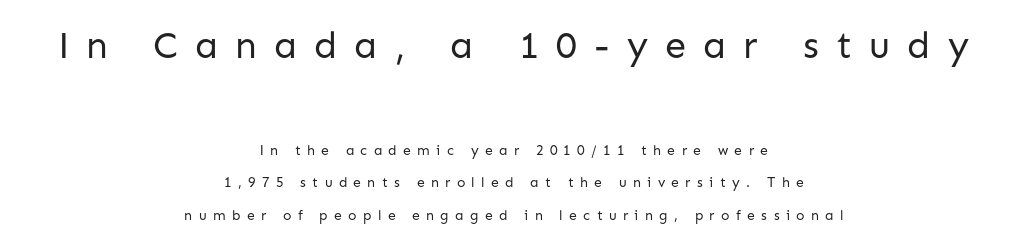
The first block has been scaled up relative to the second. The type family on display is of the sans-serif kind. Notice how the passage keeps no hard edge, just a central spine. A bare baseline throughout the passage. Every character sits straight up, as roman type does. Varying glyph widths throughout — classic text-font behaviour.
